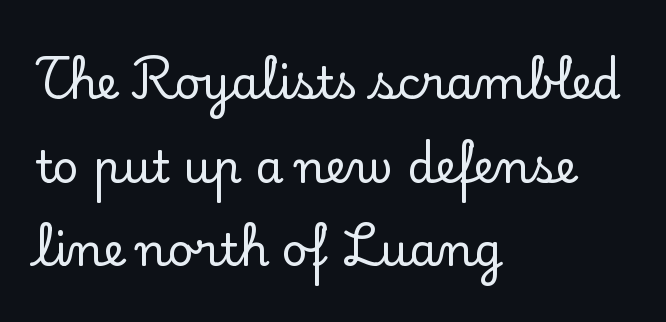
{"serif": "yes", "italic": "no", "width": "normal", "stroke_contrast": "low", "x_height": "small", "monospaced": "no", "underline": "no", "align": "left", "line_spacing_ratio": 1.86, "letter_spacing": "normal", "letter_spacing_em": 0.0, "glyph_px": 45}
